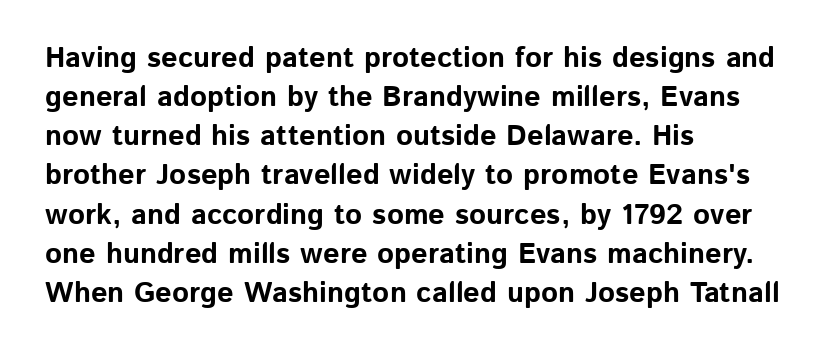
Q: Is the text bold? A: Yes.
Q: Is the text italic (slanted)? A: No, it is upright.
Q: Is the typeface a serif or a sans-serif typeface? A: Sans-serif.
Q: Is the text underlined? A: No.
Q: How is the paragraph aligned? A: Left-aligned.
Q: Is the spacing between letters normal or unusually wide? A: Normal.
Q: Is the spacing between lines tight, normal or loose? A: Normal.
Q: Width (condensed, normal, or wide)? A: Normal.
Q: Stroke contrast? A: Low.
Q: x-height? A: Medium.
Q: Monospaced? A: No.
